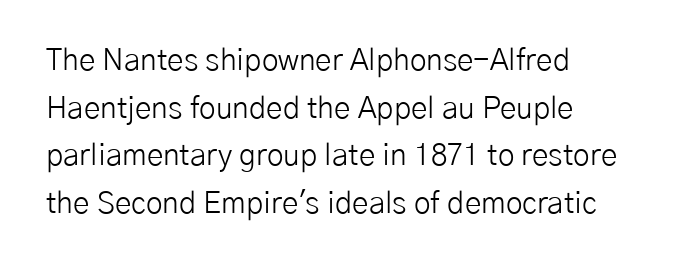
Q: Is the text bold? A: No.
Q: Is the text italic (slanted)? A: No, it is upright.
Q: Is the typeface a serif or a sans-serif typeface? A: Sans-serif.
Q: Is the text underlined? A: No.
Q: How is the paragraph aligned? A: Left-aligned.
Q: Is the spacing between letters normal or unusually wide? A: Normal.
Q: Is the spacing between lines tight, normal or loose? A: Normal.
Q: Width (condensed, normal, or wide)? A: Normal.
Q: Stroke contrast? A: Low.
Q: x-height? A: Medium.
Q: Monospaced? A: No.
